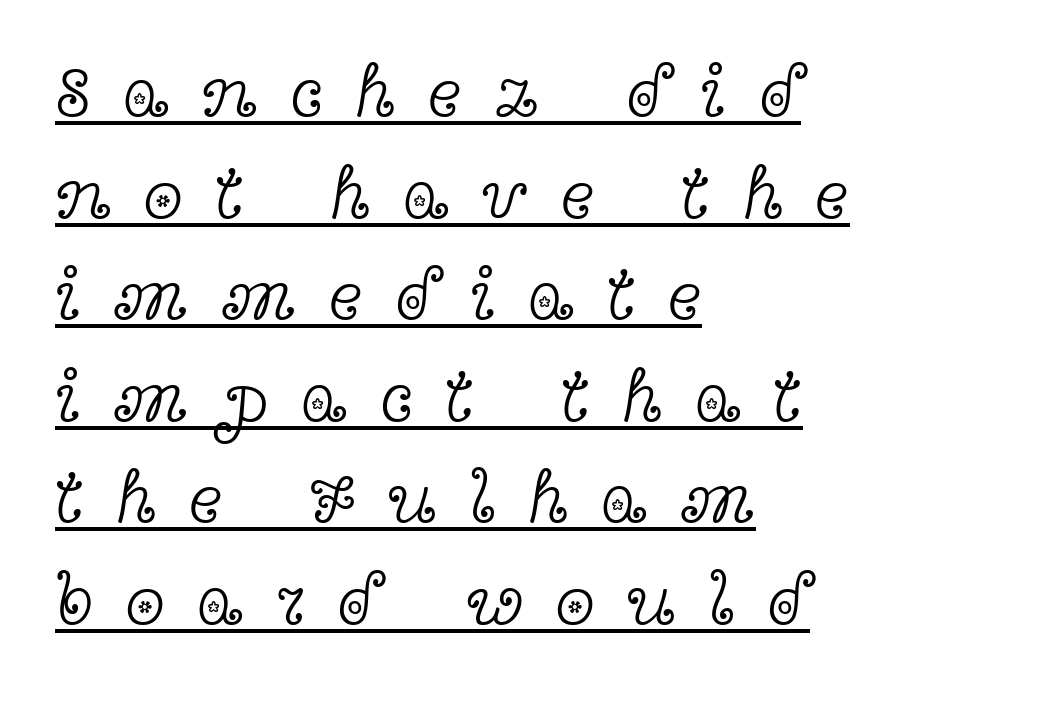
Do the characters align in a grid? No, the font is proportional. Style check: upright. The typesetter has applied underlining to the passage shown. Stroke thickness stays within the range of a standard reading face or lighter. Loose tracking; the words dissolve into strings of separated letters. Rows of type keep a routine distance in the vertical direction.
